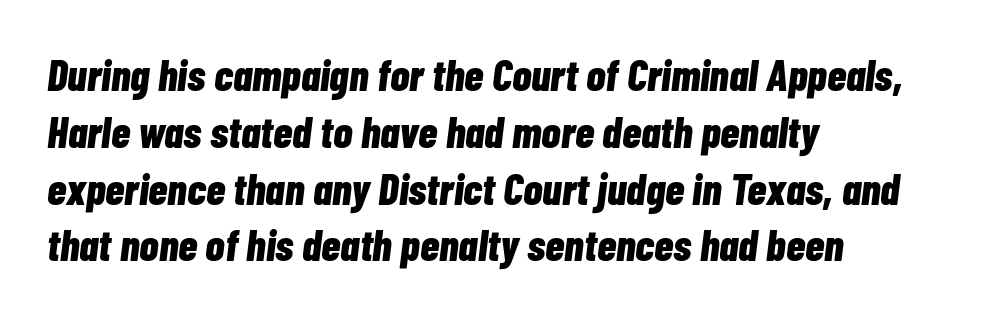
The image shows 44 px bold, condensed type, italic (leaning right); set left-aligned, normal line spacing (1.29x), normal letter spacing, not underlined; low stroke contrast and a medium x-height.
